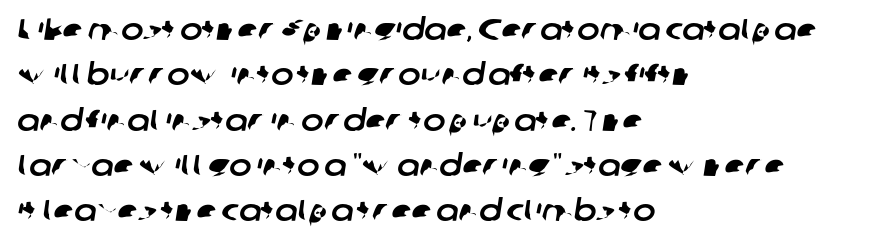
You could not count columns in this text — the font is proportionally spaced. The space directly below the letters is spotless. Horizontal alignment here is leftward, the default for most running prose. Type style note: lacks serifs. A typesetter would call this zero additional tracking. Regarding leading, the lines here are spaced in the standard way.
